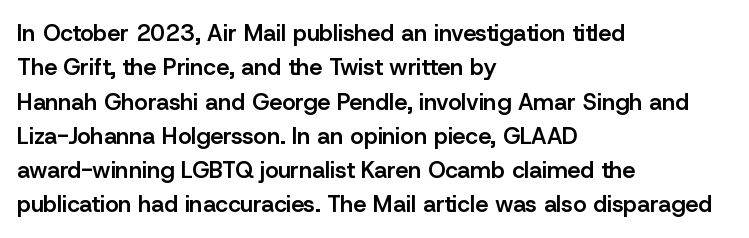
The setting favours the left margin, as ordinary paragraphs usually do. Words float on clear page, feet unadorned. If you measured baseline to baseline, you'd find a middling distance. These words are printed semibold, heavier than regular yet not bold. Does the lettering tilt? It doesn't — this is upright.
